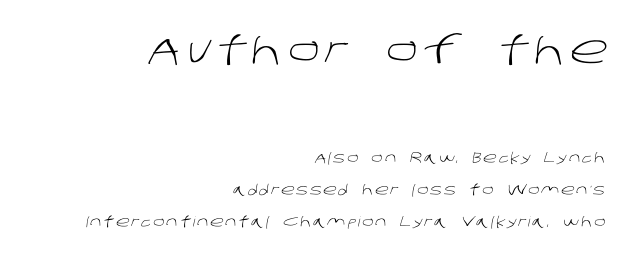
{"serif": "no", "bold": "no", "weight": "light", "width": "normal", "stroke_contrast": "low", "x_height": "large", "monospaced": "no", "underline": "no", "align": "right", "line_spacing": "loose", "line_spacing_ratio": 2.28, "larger_block": "first", "size_ratio": 2.79, "glyph_px": 39}
